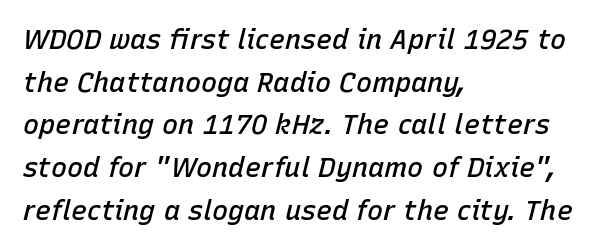
Q: Is the text bold? A: Semi-bold.
Q: Is the text italic (slanted)? A: Yes, it leans right by about 15 degrees.
Q: Is the text underlined? A: No.
Q: How is the paragraph aligned? A: Left-aligned.
Q: Is the spacing between letters normal or unusually wide? A: Normal.
Q: Is the spacing between lines tight, normal or loose? A: Normal.
